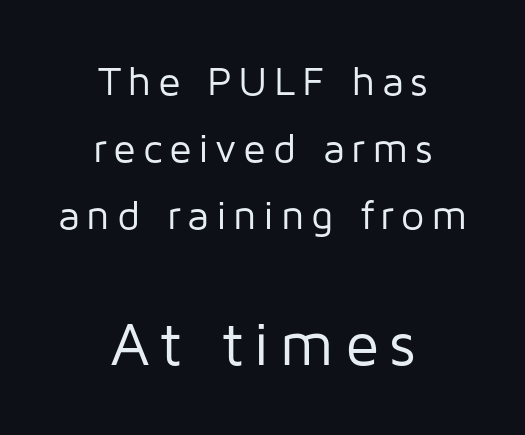
The image shows 62 px regular-weight sans-serif type, upright; set centered, normal line spacing (1.63x), not underlined; the second (bottom) block is 1.51x larger; low stroke contrast and a medium x-height.
